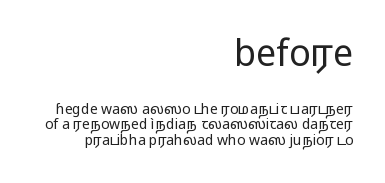
Q: Is the text bold? A: No.
Q: Is the text italic (slanted)? A: No, it is upright.
Q: Is the typeface a serif or a sans-serif typeface? A: Sans-serif.
Q: Is the text underlined? A: No.
Q: How is the paragraph aligned? A: Right-aligned.
Q: Is the spacing between letters normal or unusually wide? A: Normal.
Q: Is the spacing between lines tight, normal or loose? A: Tight.
Q: Which block of text is set in a larger size, the first (top) or the second (bottom)? A: The first (top) one.
Q: Width (condensed, normal, or wide)? A: Wide.
Q: Stroke contrast? A: Low.
Q: x-height? A: Medium.
Q: Monospaced? A: No.
